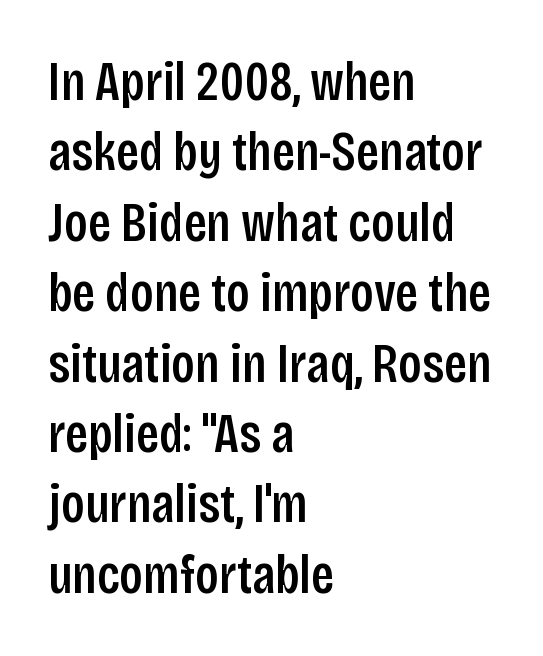
Q: Is the text italic (slanted)? A: No, it is upright.
Q: Is the typeface a serif or a sans-serif typeface? A: Sans-serif.
Q: Is the text underlined? A: No.
Q: How is the paragraph aligned? A: Left-aligned.
Q: Is the spacing between letters normal or unusually wide? A: Normal.
Q: Is the spacing between lines tight, normal or loose? A: Normal.
Q: Width (condensed, normal, or wide)? A: Condensed.
Q: Stroke contrast? A: Low.
Q: x-height? A: Large.
Q: Monospaced? A: No.
